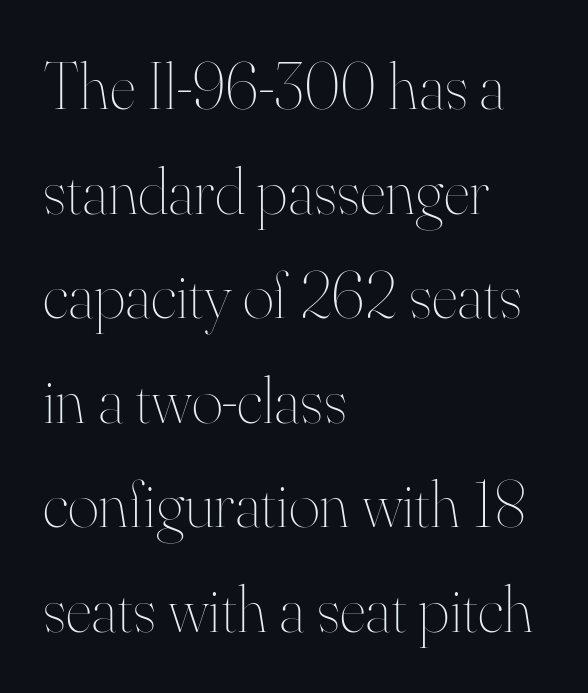
{"italic": "no", "bold": "no", "weight": "thin", "width": "normal", "stroke_contrast": "high", "x_height": "small", "monospaced": "no", "underline": "no", "align": "left", "line_spacing": "normal", "line_spacing_ratio": 1.56, "letter_spacing": "normal", "letter_spacing_em": 0.0, "glyph_px": 67}
